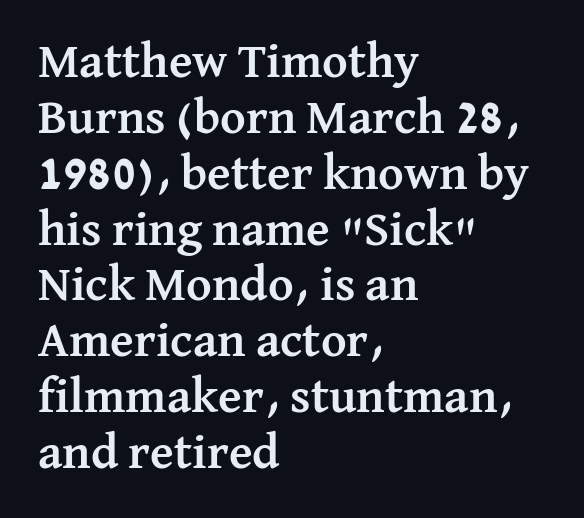
{"serif": "yes", "italic": "no", "bold": "yes", "weight": "semibold", "width": "normal", "stroke_contrast": "medium", "x_height": "medium", "monospaced": "no", "underline": "no", "align": "left", "line_spacing": "tight", "line_spacing_ratio": 1.14, "letter_spacing": "normal", "letter_spacing_em": 0.0, "glyph_px": 49}
